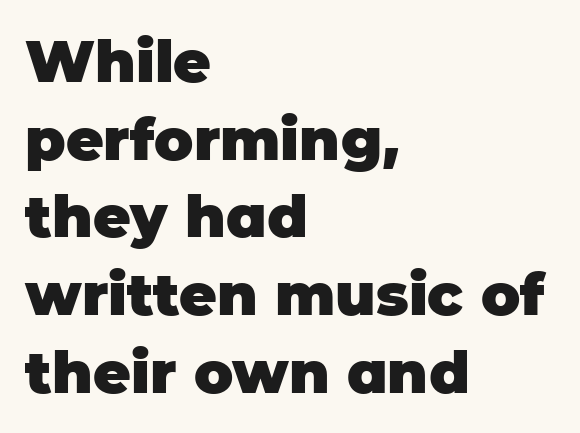
{"serif": "no", "italic": "no", "bold": "yes", "weight": "heavy", "width": "normal", "stroke_contrast": "low", "x_height": "large", "monospaced": "no", "underline": "no", "align": "left", "line_spacing": "normal", "line_spacing_ratio": 1.34, "letter_spacing": "normal", "letter_spacing_em": 0.0, "glyph_px": 58}
